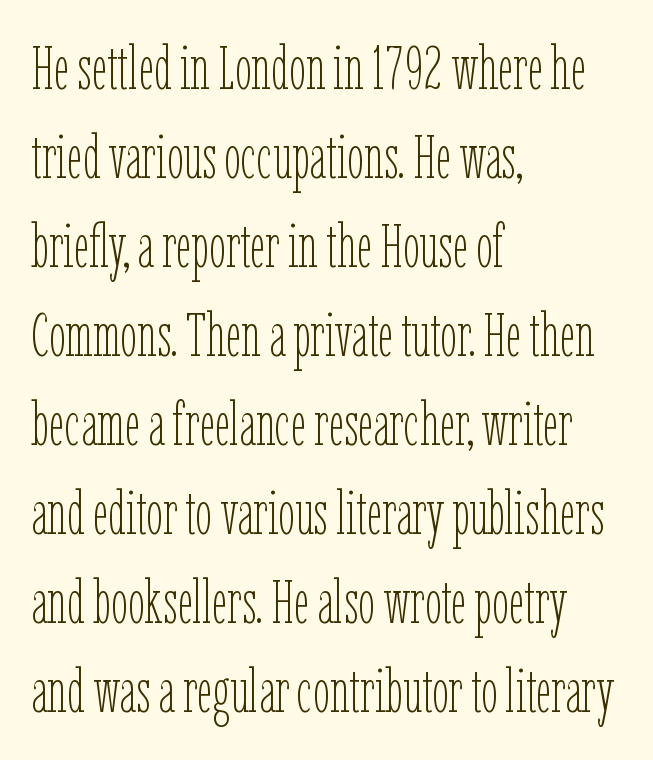
The rendering anchors every line to the left-hand side. The strokes are not fattened; the text isn't bold. In terms of letterspacing, this is plain default setting. Think of a printed novel: that variable character pitch is what you see here. Tall strokes in this sample are plumb rather than angled. The glyphs are unaccompanied by any horizontal stroke below them.
